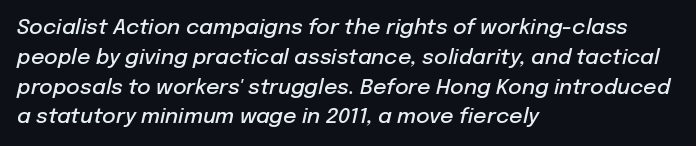
Q: Is the text bold? A: Semi-bold.
Q: Is the text italic (slanted)? A: Yes, it leans right by about 12 degrees.
Q: Is the text underlined? A: No.
Q: How is the paragraph aligned? A: Left-aligned.
Q: Is the spacing between letters normal or unusually wide? A: Normal.
Q: Is the spacing between lines tight, normal or loose? A: Normal.
